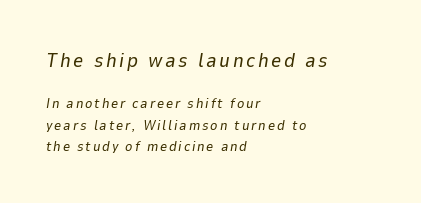
The image shows 20 px text type, italic (leaning right); set left-aligned, normal line spacing (1.55x), not underlined; the first (top) block is 1.43x larger.
